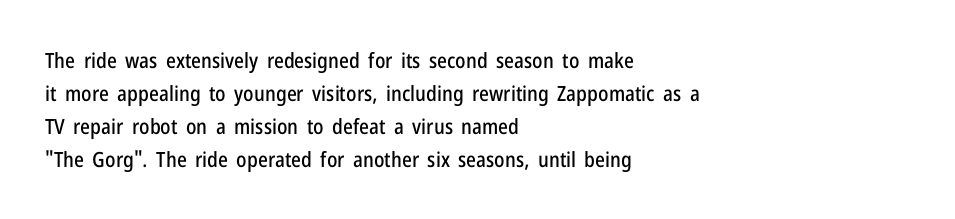
The image shows 21 px text type, upright; set left-aligned, normal line spacing (1.57x), normal letter spacing, not underlined.
